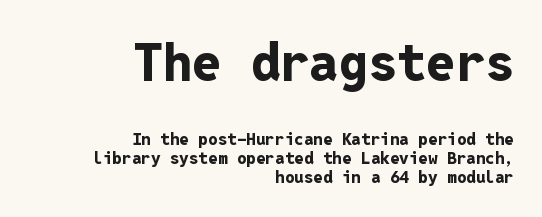
Summary of vertical rhythm: compact, with narrow interline spacing. Typographically, this falls in the sans-serif category. The passage shown begins with its larger block and ends with its smaller one. Set as a true bold cut, around the 700 mark.
